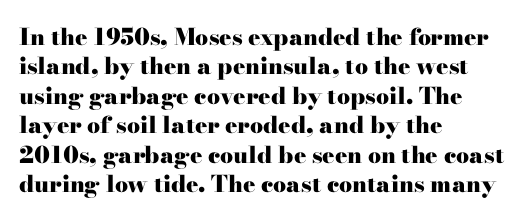
In terms of posture, this sample is upright. Whoever set this chose a conventional vertical rhythm. The space directly below the letters is spotless. A typesetter would call this zero additional tracking.
